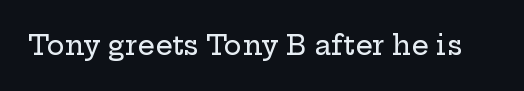
Q: Is the text italic (slanted)? A: No, it is upright.
Q: Is the text underlined? A: No.
Q: Is the spacing between letters normal or unusually wide? A: Normal.
